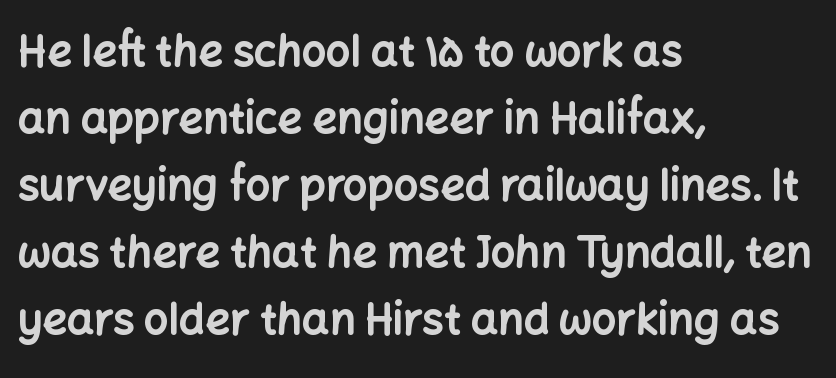
Leading matches the norm, producing a regular column. Spacing verdict: proportional, widths tailored to each character. The space beneath each line is pristine and unruled. Typographically, this falls in the sans-serif category. You'd pick this weight for a headline — it's a proper bold. Posture: vertical.
